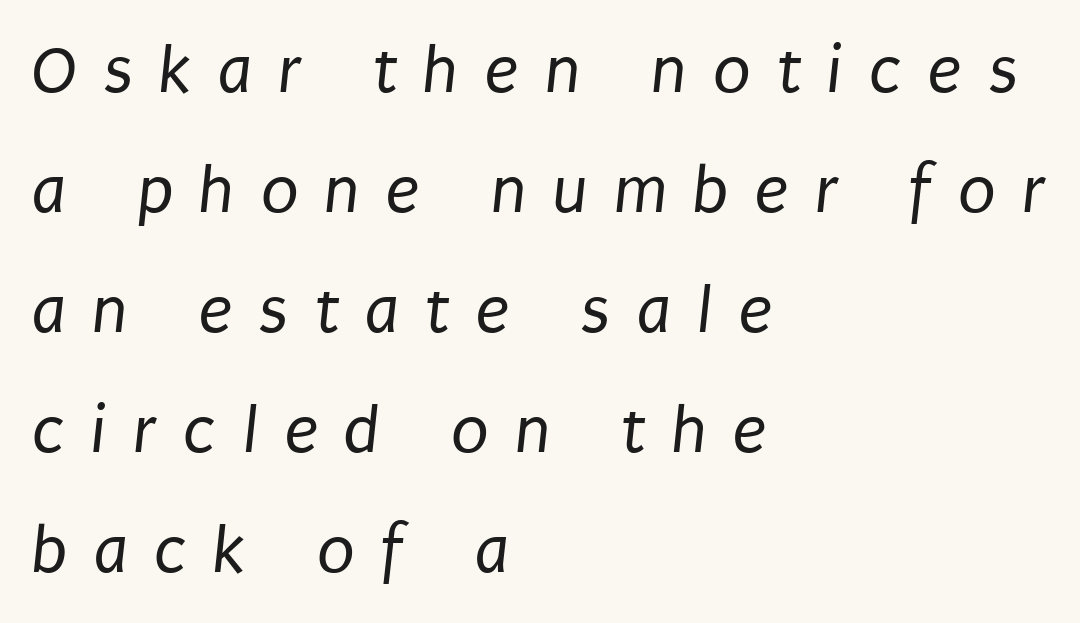
The image shows 69 px regular-weight, condensed sans-serif type; set left-aligned, line spacing 1.74x, unusually wide letter spacing (+0.38 em), not underlined; low stroke contrast and a large x-height.
